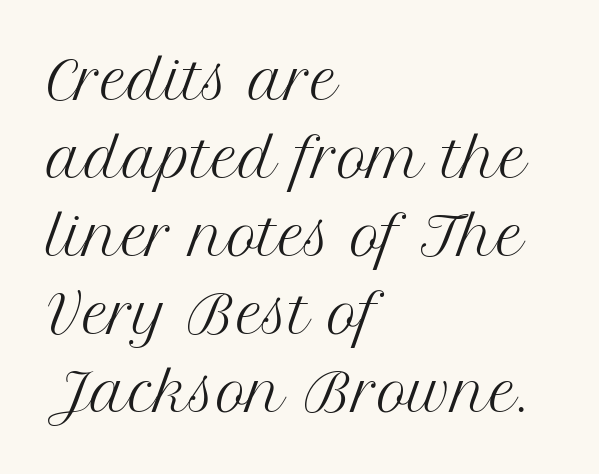
{"bold": "no", "weight": "regular", "width": "normal", "stroke_contrast": "medium", "x_height": "medium", "monospaced": "no", "underline": "no", "align": "left", "line_spacing": "normal", "line_spacing_ratio": 1.5, "letter_spacing": "normal", "letter_spacing_em": 0.0, "glyph_px": 52}
